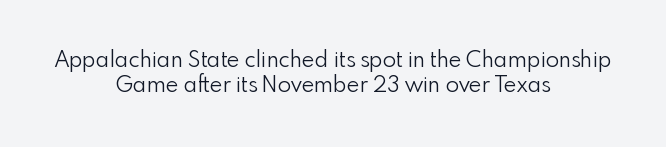
Short note: letters normally spaced. Underline: absent. Designer's note — italics off, roman on. Both edges are ragged and mirror each other, which tells us the setting is centered. Regarding leading, the lines here are crowded together. A quiet, ordinary-to-light weight characterises the typeface.
